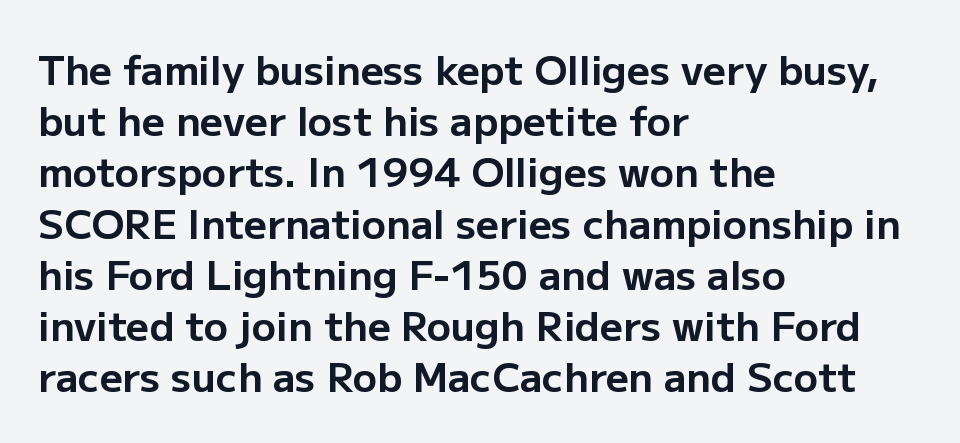
The image shows 40 px bold sans-serif type, upright; set left-aligned, normal line spacing (1.28x), normal letter spacing, not underlined; low stroke contrast and a medium x-height.
